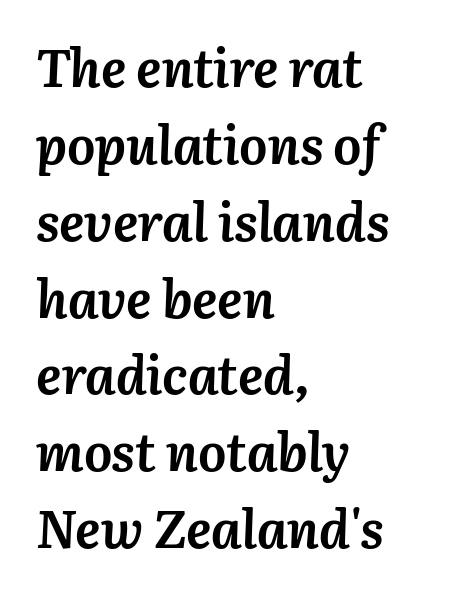
{"italic": "yes", "lean": "right", "slant_degrees": 3, "bold": "yes", "weight": "semibold", "width": "normal", "stroke_contrast": "medium", "x_height": "medium", "monospaced": "no", "underline": "no", "align": "left", "line_spacing": "normal", "line_spacing_ratio": 1.45, "letter_spacing": "normal", "letter_spacing_em": 0.0, "glyph_px": 53}
